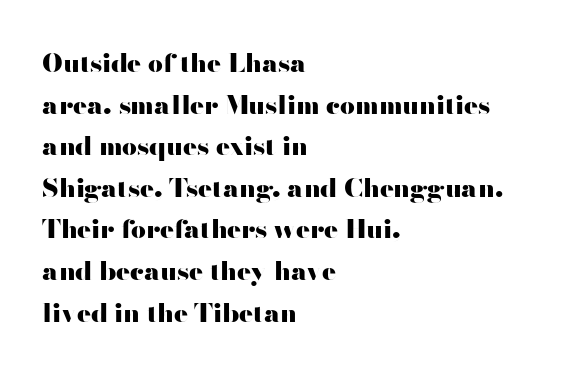
When letters stand straight like this, we call the style roman or upright. Successive baselines arrive at the customary interval. This rendering uses left alignment, leaving the right contour irregular. Notice how thick the strokes are: this is what a full bold looks like.
